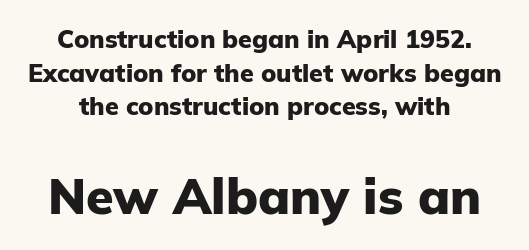
The image shows 50 px heavy sans-serif type, upright; set normal line spacing (1.35x), normal letter spacing, not underlined; the second (bottom) block is 2.0x larger; low stroke contrast and a medium x-height.
